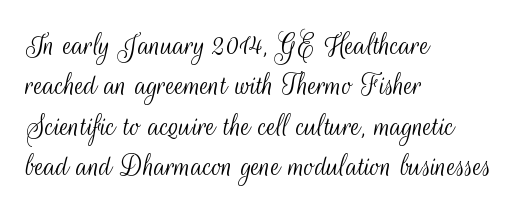
Q: Is the text bold? A: No.
Q: Is the text italic (slanted)? A: Yes.
Q: Is the typeface a serif or a sans-serif typeface? A: Sans-serif.
Q: Is the text underlined? A: No.
Q: How is the paragraph aligned? A: Left-aligned.
Q: Is the spacing between letters normal or unusually wide? A: Normal.
Q: Width (condensed, normal, or wide)? A: Condensed.
Q: Stroke contrast? A: Medium.
Q: x-height? A: Small.
Q: Monospaced? A: No.
